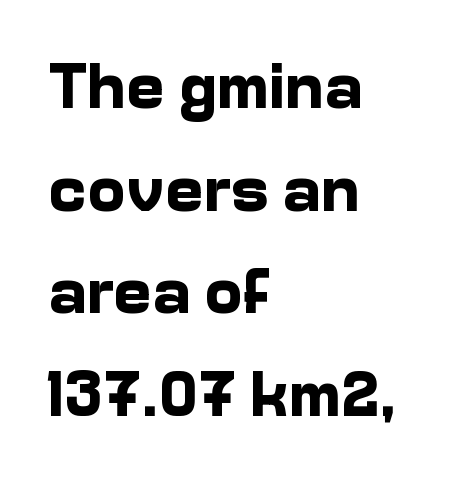
Q: Is the text bold? A: Yes.
Q: Is the text italic (slanted)? A: No, it is upright.
Q: Is the typeface a serif or a sans-serif typeface? A: Sans-serif.
Q: Is the text underlined? A: No.
Q: How is the paragraph aligned? A: Left-aligned.
Q: Is the spacing between letters normal or unusually wide? A: Normal.
Q: Is the spacing between lines tight, normal or loose? A: Normal.
Q: Width (condensed, normal, or wide)? A: Normal.
Q: Stroke contrast? A: Low.
Q: x-height? A: Medium.
Q: Monospaced? A: No.
